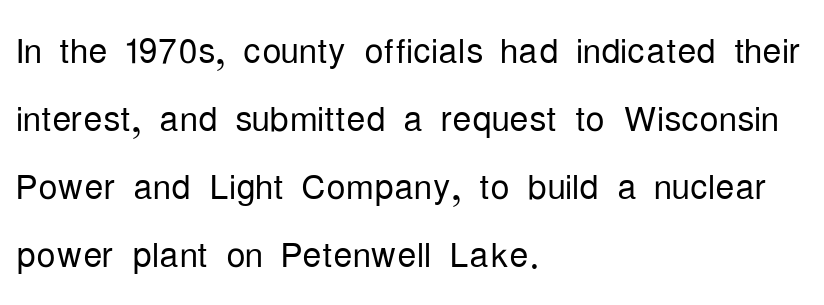
The foot of each line stays bare and open. What stands out about the letter spacing? Nothing — it is the standard amount. What kind of face is this? One without serifs — a sans. The typography opts for an upright posture over an oblique one.
